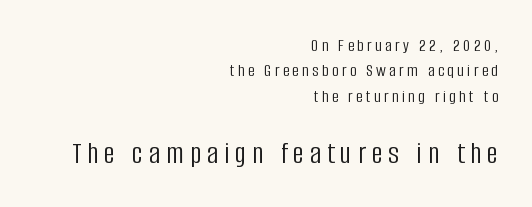
This rendering employs a face without finishing strokes, i.e., a sans-serif. Is this a fixed-width face? No — the glyphs have proportional, varying widths. Honestly, the row spacing looks completely unremarkable. Note: smaller setting up top, larger setting below. The face looks like a standard text weight, possibly lighter. Upright lettering throughout.
